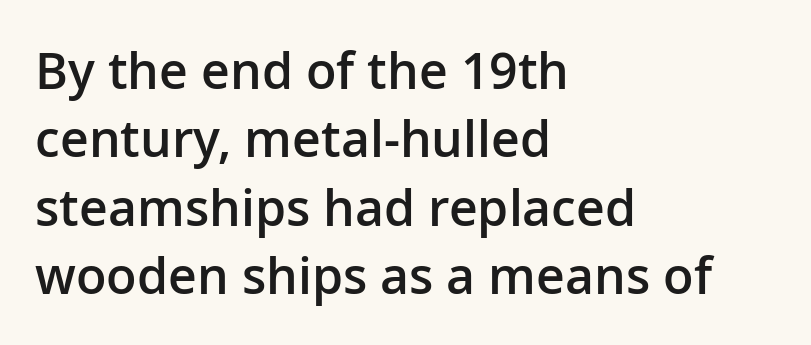
The image shows 50 px semibold sans-serif type, upright; set left-aligned, normal line spacing (1.37x), normal letter spacing, not underlined; low stroke contrast and a medium x-height.
